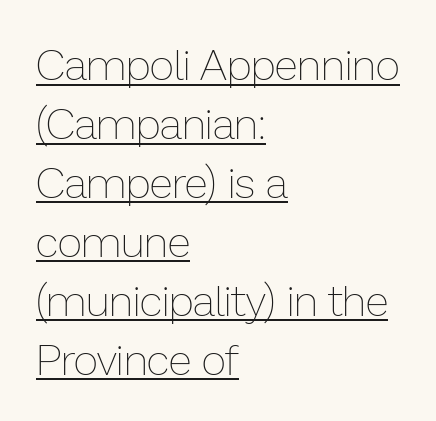
Q: Is the text bold? A: No.
Q: Is the text italic (slanted)? A: No, it is upright.
Q: Is the text underlined? A: Yes.
Q: How is the paragraph aligned? A: Left-aligned.
Q: Is the spacing between letters normal or unusually wide? A: Normal.
Q: Is the spacing between lines tight, normal or loose? A: Normal.
Q: Width (condensed, normal, or wide)? A: Normal.
Q: Stroke contrast? A: Low.
Q: x-height? A: Medium.
Q: Monospaced? A: No.
